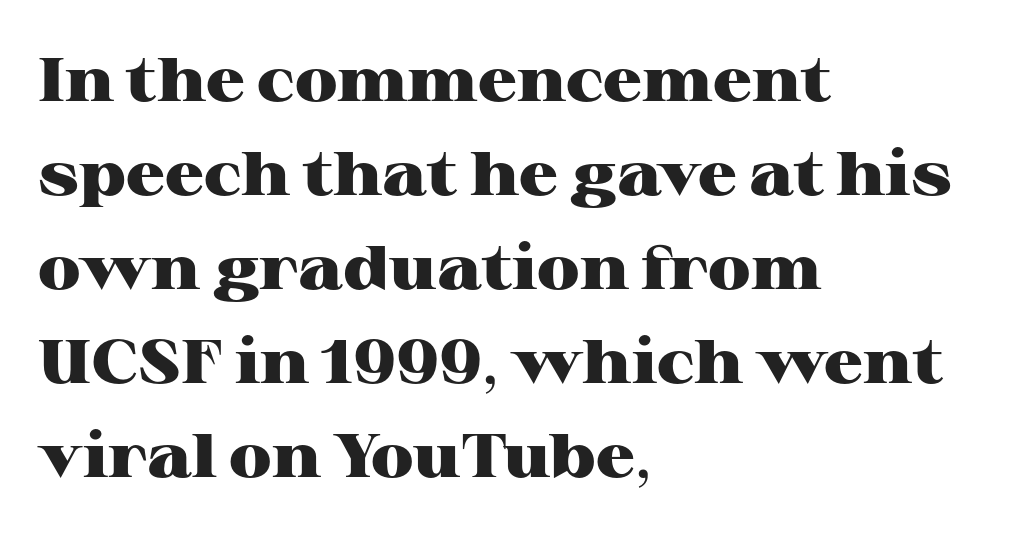
The image shows 61 px heavy, wide serif type, upright; set left-aligned, normal line spacing (1.54x), normal letter spacing, not underlined; high stroke contrast and a medium x-height.
